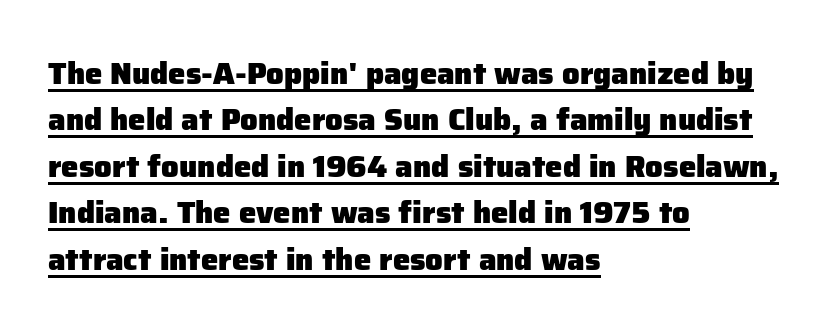
{"serif": "no", "italic": "no", "bold": "yes", "weight": "heavy", "width": "normal", "stroke_contrast": "low", "x_height": "medium", "monospaced": "no", "underline": "yes", "align": "left", "line_spacing": "normal", "line_spacing_ratio": 1.5, "letter_spacing": "normal", "letter_spacing_em": 0.0, "glyph_px": 31}
